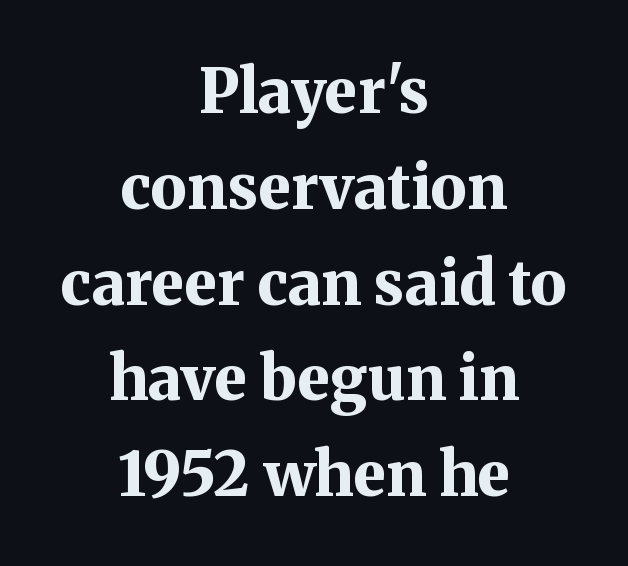
The image shows 61 px bold serif type, upright; set centered, normal line spacing (1.57x), normal letter spacing, not underlined; medium stroke contrast and a medium x-height.
